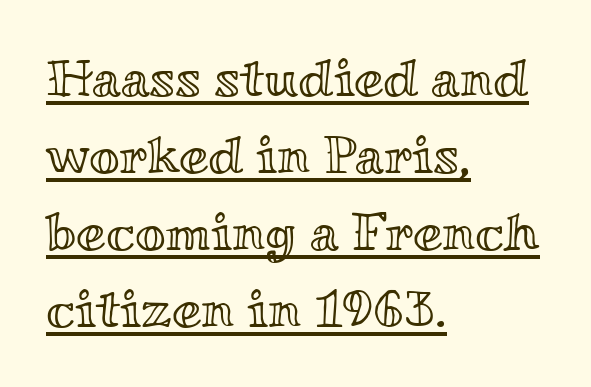
{"italic": "no", "width": "wide", "x_height": "small", "monospaced": "no", "underline": "yes", "align": "left", "line_spacing": "normal", "line_spacing_ratio": 1.45, "letter_spacing": "normal", "letter_spacing_em": 0.0, "glyph_px": 53}
